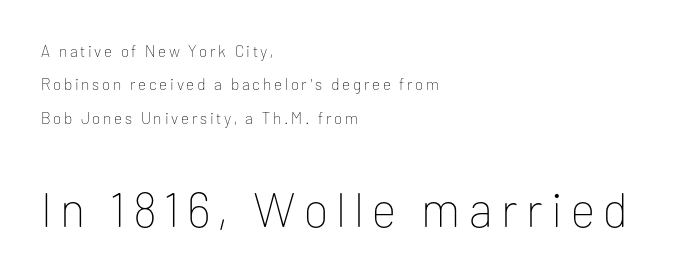
Posture: vertical. The letterforms sit at book weight or below. These lines are rendered in a variable-pitch font. Nobody drew a line under any word here. One-word summary of the alignment: left. Each new line begins a long way beneath the previous one.
